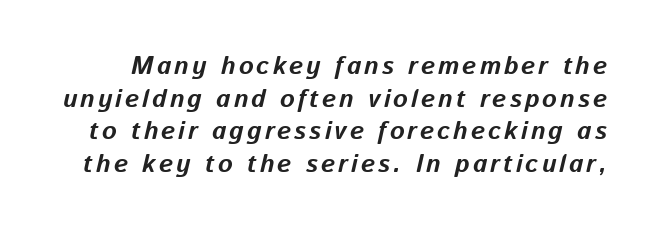
Q: Is the text bold? A: Yes.
Q: Is the text italic (slanted)? A: Yes, it leans right by about 13 degrees.
Q: Is the text underlined? A: No.
Q: Is the spacing between lines tight, normal or loose? A: Normal.
